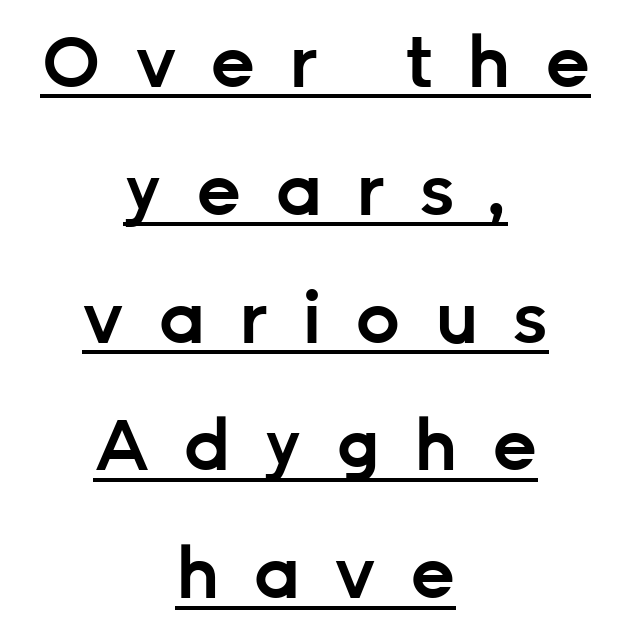
{"serif": "no", "italic": "no", "bold": "semi", "weight": "semibold", "width": "normal", "stroke_contrast": "low", "x_height": "medium", "monospaced": "no", "underline": "yes", "align": "center", "line_spacing_ratio": 1.8, "letter_spacing": "wide", "letter_spacing_em": 0.47, "glyph_px": 71}
